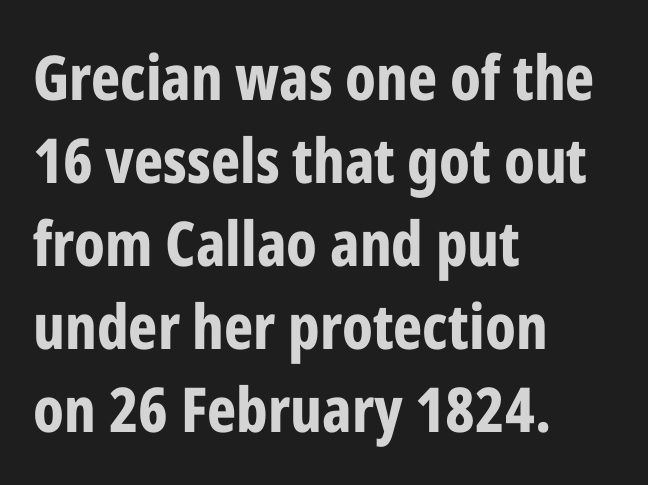
Q: Is the text bold? A: Yes.
Q: Is the text italic (slanted)? A: No, it is upright.
Q: Is the typeface a serif or a sans-serif typeface? A: Sans-serif.
Q: Is the text underlined? A: No.
Q: How is the paragraph aligned? A: Left-aligned.
Q: Is the spacing between letters normal or unusually wide? A: Normal.
Q: Is the spacing between lines tight, normal or loose? A: Normal.
Q: Width (condensed, normal, or wide)? A: Condensed.
Q: Stroke contrast? A: Low.
Q: x-height? A: Medium.
Q: Monospaced? A: No.
